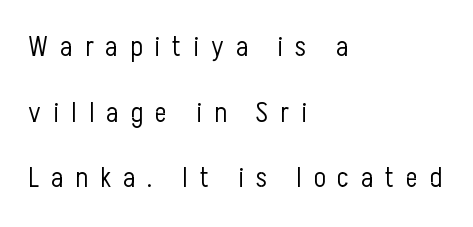
Unlike a traditional serif, this face leaves its strokes unadorned. It's the straight-up-and-down kind of type. Is the stroke heavy? The answer is a plain regular-or-lighter. Notice the wide empty band between every row — that's loose leading.
